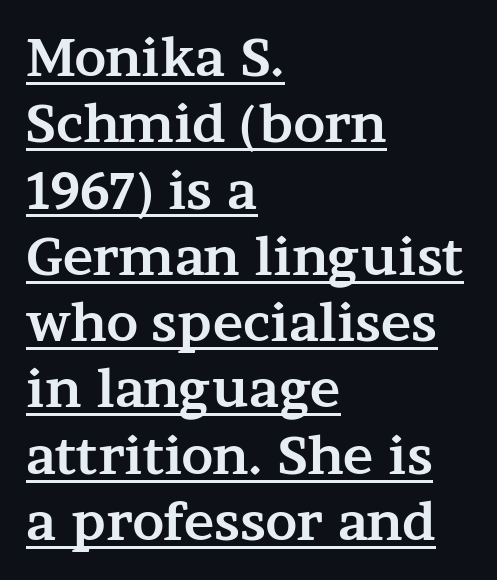
The image shows 51 px bold, wide serif type, upright; set left-aligned, normal line spacing (1.3x), normal letter spacing, underlined; medium stroke contrast and a medium x-height.
